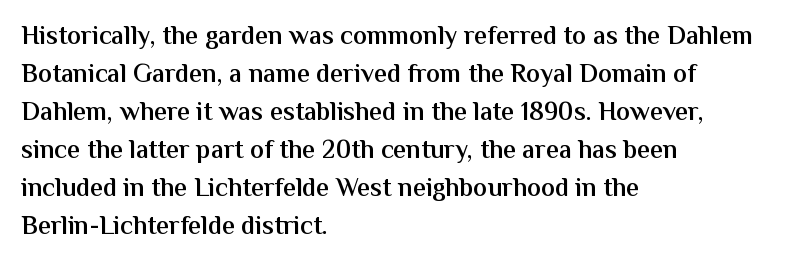
One glance says typical: line gaps are just what's usual. All the whitespace from short lines collects on the right. Stems and bowls a touch heavier than normal — semibold. Only glyphs here, with clear space below each row. Letter spacing: default.
